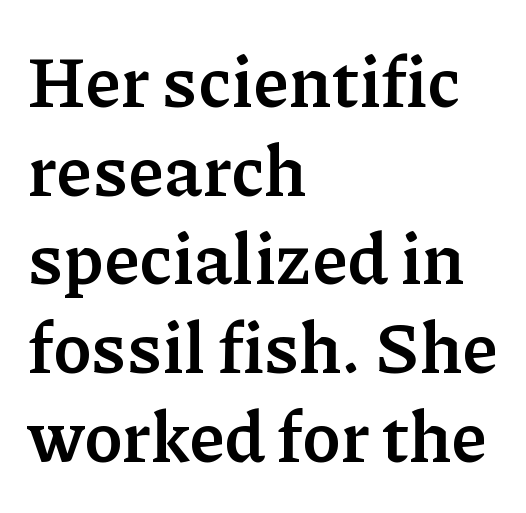
You could not count columns in this text — the font is proportionally spaced. The specimen omits any rule beneath the text block's lines. Notice how thick the strokes are: this is what a full bold looks like. The glyphs in this specimen are seriffed. A classic flush-left, rag-right setting is used for this passage.
